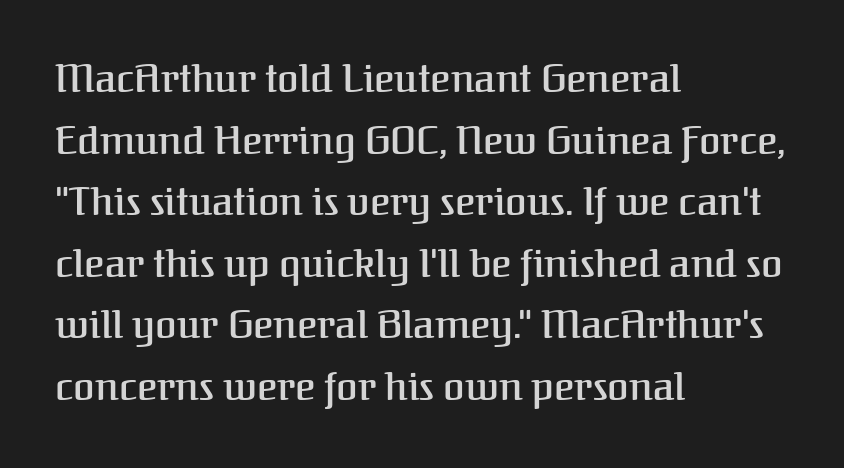
Tracking value appears to be zero — textbook default spacing. No italicization has been applied; the sample stays upright. Regarding serifs, this sample has them. The strokes are fattened partway — semibold, not bold.
